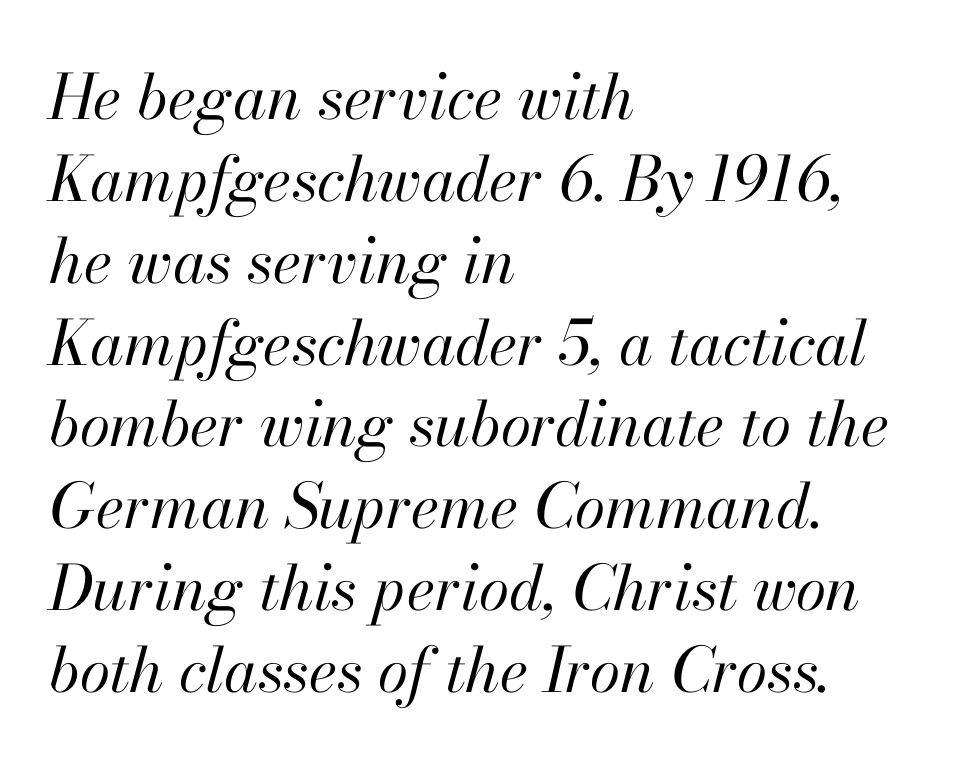
The image shows 62 px regular-weight type, italic (leaning right); set left-aligned, normal line spacing (1.32x), normal letter spacing, not underlined; high stroke contrast and a small x-height.
